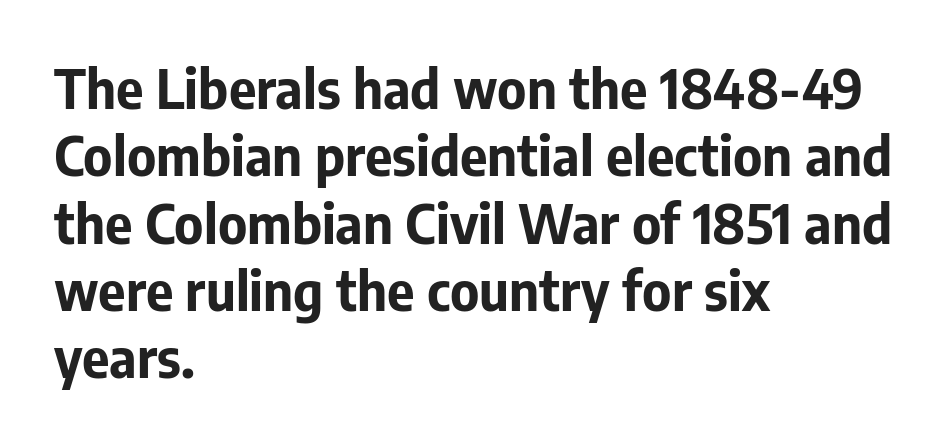
Q: Is the text bold? A: Yes.
Q: Is the text italic (slanted)? A: No, it is upright.
Q: Is the typeface a serif or a sans-serif typeface? A: Sans-serif.
Q: Is the text underlined? A: No.
Q: How is the paragraph aligned? A: Left-aligned.
Q: Is the spacing between letters normal or unusually wide? A: Normal.
Q: Is the spacing between lines tight, normal or loose? A: Normal.
Q: Width (condensed, normal, or wide)? A: Normal.
Q: Stroke contrast? A: Low.
Q: x-height? A: Medium.
Q: Monospaced? A: No.
